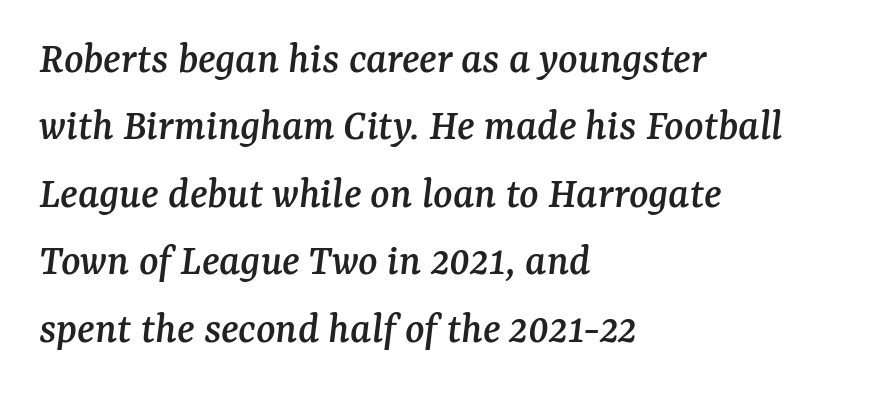
The axis of the letterforms is tilted away from vertical. Caption: standard tracking, unaltered. A clean baseline with only descenders dipping below it. The letters advance in unequal steps, a hallmark of proportional type. This is serif lettering, the kind often seen in printed books. If you measured baseline to baseline, you'd find a middling distance.
